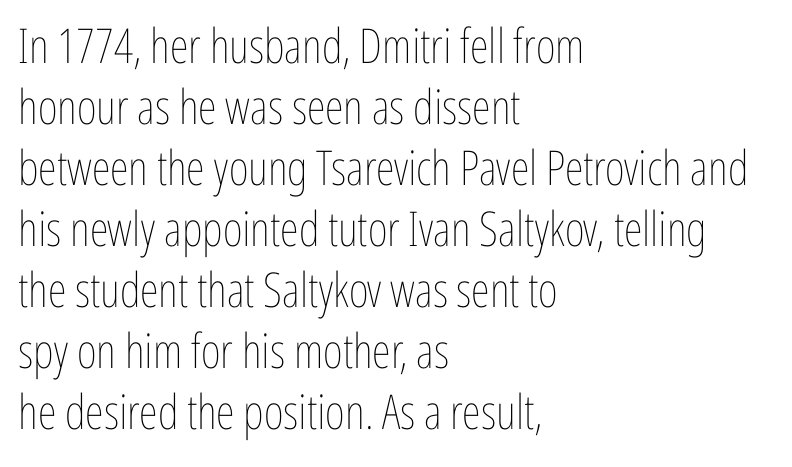
Q: Is the text bold? A: No.
Q: Is the text italic (slanted)? A: No, it is upright.
Q: Is the text underlined? A: No.
Q: How is the paragraph aligned? A: Left-aligned.
Q: Is the spacing between letters normal or unusually wide? A: Normal.
Q: Is the spacing between lines tight, normal or loose? A: Normal.
Q: Width (condensed, normal, or wide)? A: Condensed.
Q: Stroke contrast? A: Low.
Q: x-height? A: Medium.
Q: Monospaced? A: No.
